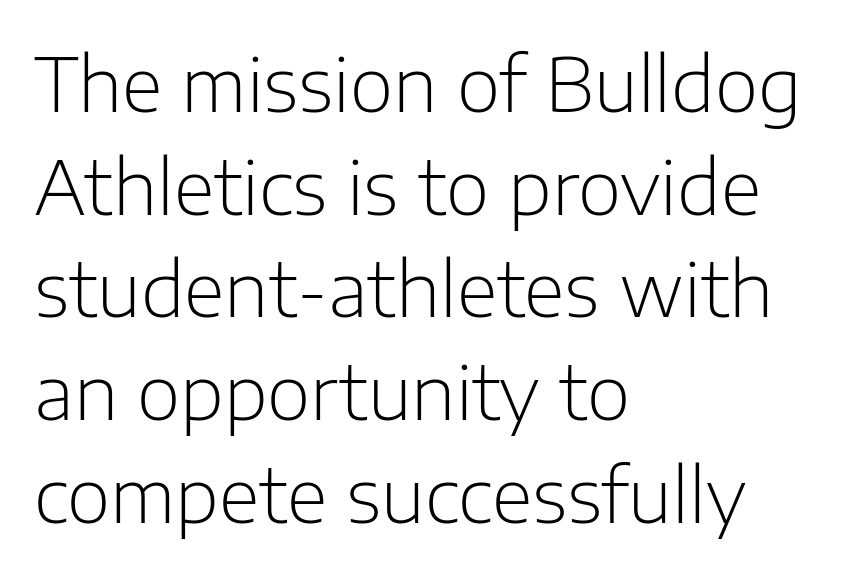
Q: Is the text bold? A: No.
Q: Is the text italic (slanted)? A: No, it is upright.
Q: Is the typeface a serif or a sans-serif typeface? A: Sans-serif.
Q: Is the text underlined? A: No.
Q: How is the paragraph aligned? A: Left-aligned.
Q: Is the spacing between letters normal or unusually wide? A: Normal.
Q: Is the spacing between lines tight, normal or loose? A: Normal.
Q: Width (condensed, normal, or wide)? A: Normal.
Q: Stroke contrast? A: Low.
Q: x-height? A: Medium.
Q: Monospaced? A: No.
